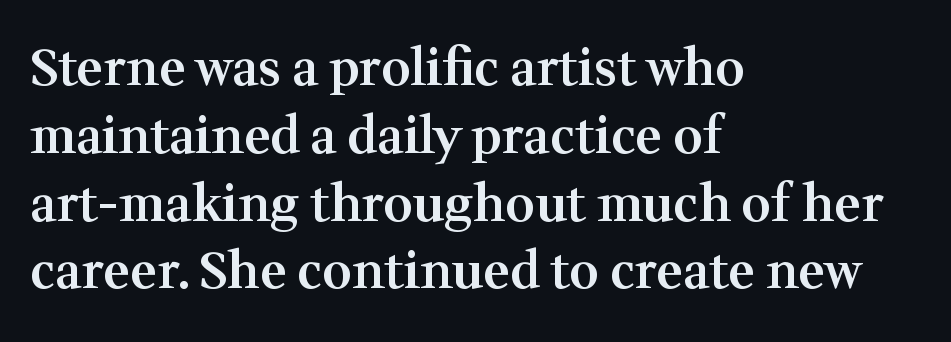
{"serif": "yes", "italic": "no", "bold": "semi", "weight": "semibold", "width": "normal", "stroke_contrast": "medium", "x_height": "medium", "monospaced": "no", "underline": "no", "align": "left", "line_spacing": "normal", "line_spacing_ratio": 1.33, "letter_spacing": "normal", "letter_spacing_em": 0.0, "glyph_px": 51}
